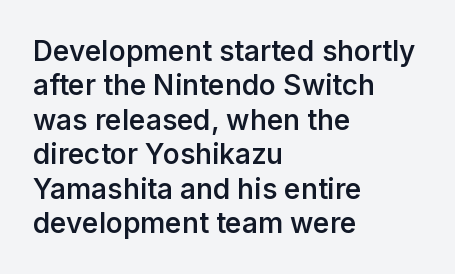
The image shows 28 px semibold sans-serif type, upright; set left-aligned, line spacing 1.23x, normal letter spacing, not underlined; low stroke contrast and a medium x-height.
